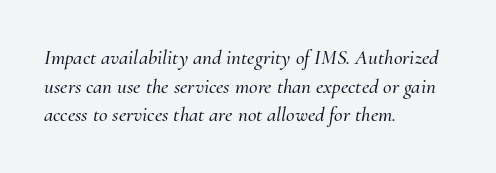
{"italic": "yes", "lean": "right", "slant_degrees": 10, "underline": "no", "align": "left", "line_spacing": "normal", "line_spacing_ratio": 1.36, "letter_spacing": "normal", "letter_spacing_em": 0.0, "glyph_px": 21}
